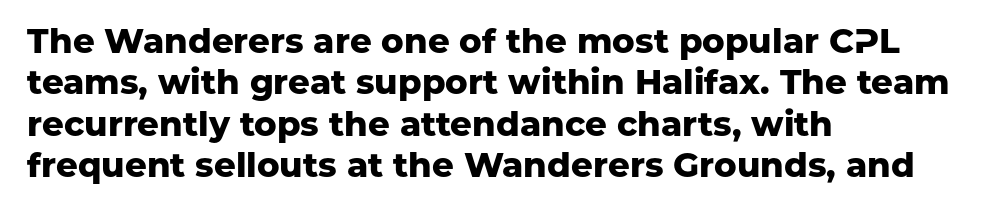
This is the regular roman posture of the typeface. Nobody touched the tracking dial on this one. A dark, heavy texture on the line: the type is bold. Looks like regular typesetting: each glyph gets only the width it needs. Does the type have serifs? No, each stem ends abruptly.
